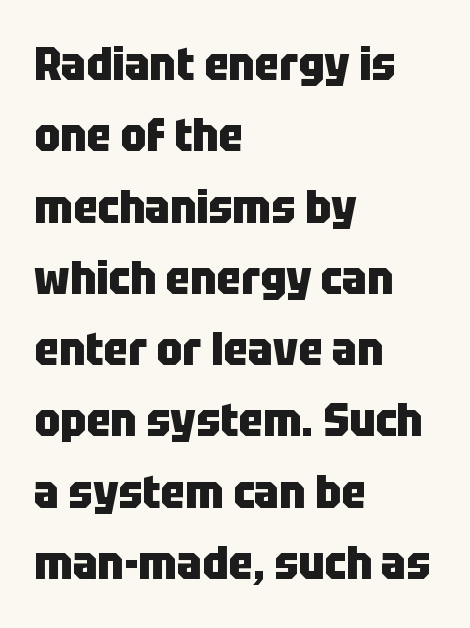
{"serif": "no", "italic": "no", "bold": "yes", "weight": "heavy", "width": "condensed", "stroke_contrast": "low", "x_height": "large", "monospaced": "no", "underline": "no", "align": "left", "line_spacing": "normal", "line_spacing_ratio": 1.55, "letter_spacing": "normal", "letter_spacing_em": 0.0, "glyph_px": 46}
